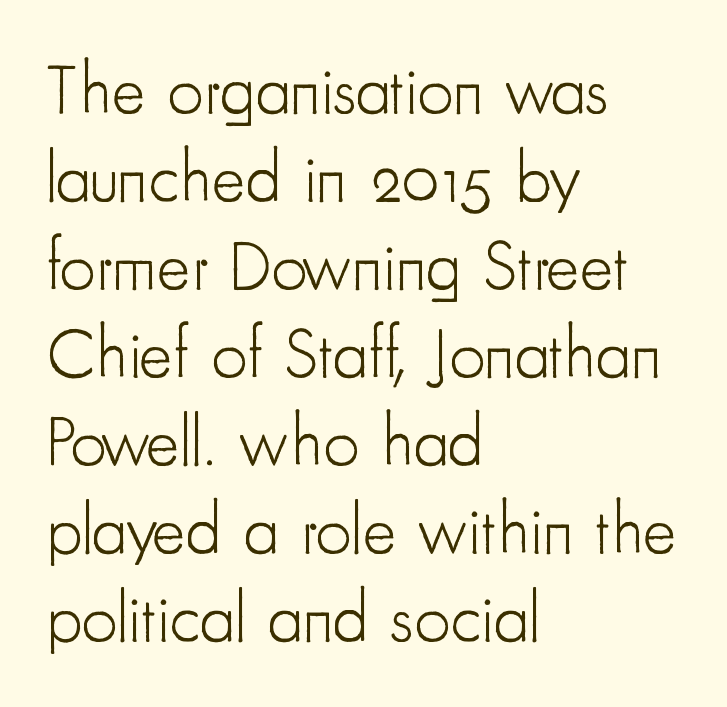
Unbolded letterforms with no extra heft. The characters display no serif detailing; their extremities are plain. Posture: vertical. Varying glyph widths throughout — classic text-font behaviour. This rendering features lettering with no underline. The text block is weighted toward the left margin, trailing off unevenly rightward.
